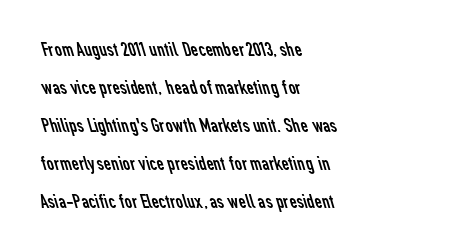
The image shows 20 px text type; set left-aligned, loose line spacing (1.9x), normal letter spacing, not underlined.
